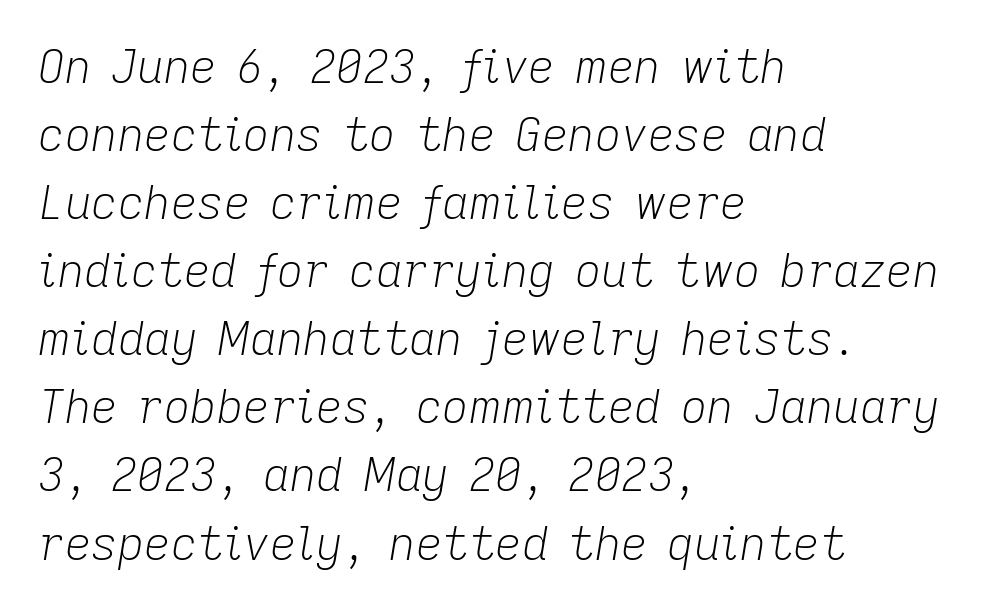
Where is the straight margin? On the left. The letters look calm and open, with moderate or lighter stems. Unmarked baselines from the first word to the last. The face used here is rendered with its standard letterfit. Tall strokes in this sample are angled rather than plumb.
